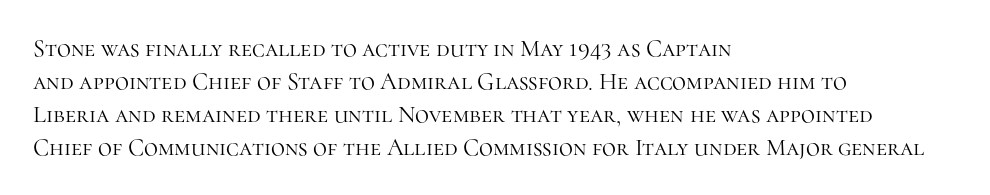
These lines stack with their left ends in a neat column. Letters rest on an invisible, unmarked baseline. The lines sit at an ordinary, default distance from one another. The type sits square on the baseline with zero lean. No letter is thick-stroked: the sample isn't bold. Default kerning and tracking; the words read as compact shapes.
